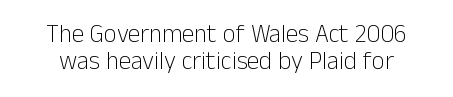
The face used here is rendered with its standard letterfit. The leading is snug, giving the passage a crowded texture. Descenders hang freely into open space. The type sits square on the baseline with zero lean.
